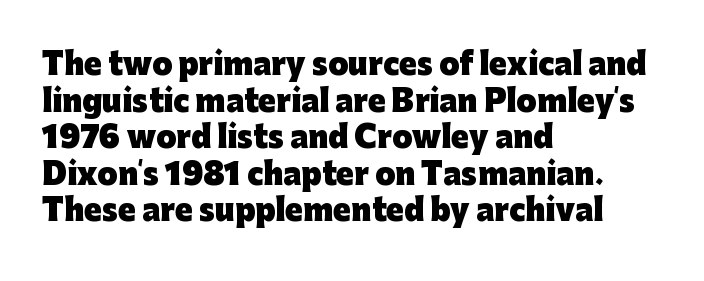
{"serif": "no", "italic": "no", "bold": "yes", "weight": "heavy", "width": "normal", "stroke_contrast": "low", "x_height": "medium", "monospaced": "no", "underline": "no", "align": "left", "line_spacing": "normal", "line_spacing_ratio": 1.26, "letter_spacing": "normal", "letter_spacing_em": 0.0, "glyph_px": 29}
